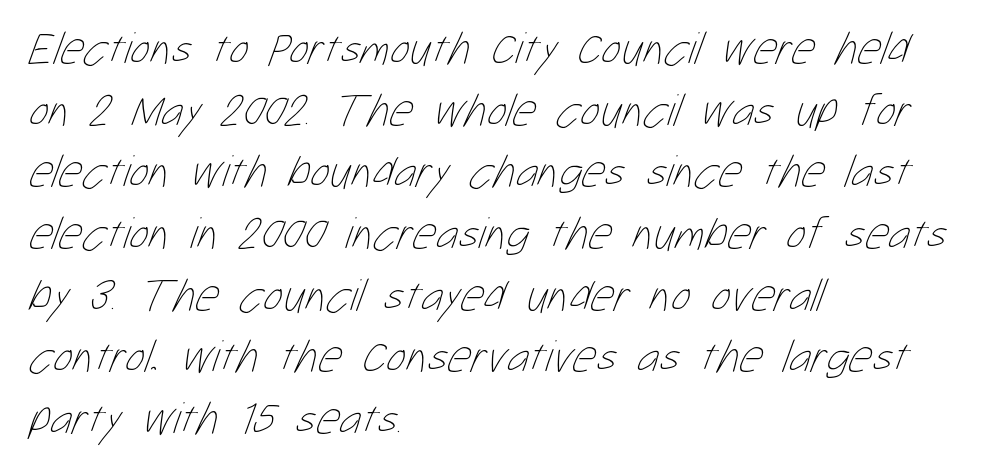
{"bold": "no", "weight": "thin", "width": "condensed", "stroke_contrast": "low", "x_height": "medium", "monospaced": "no", "underline": "no", "align": "left", "line_spacing": "normal", "line_spacing_ratio": 1.34, "letter_spacing": "normal", "letter_spacing_em": 0.0, "glyph_px": 46}
